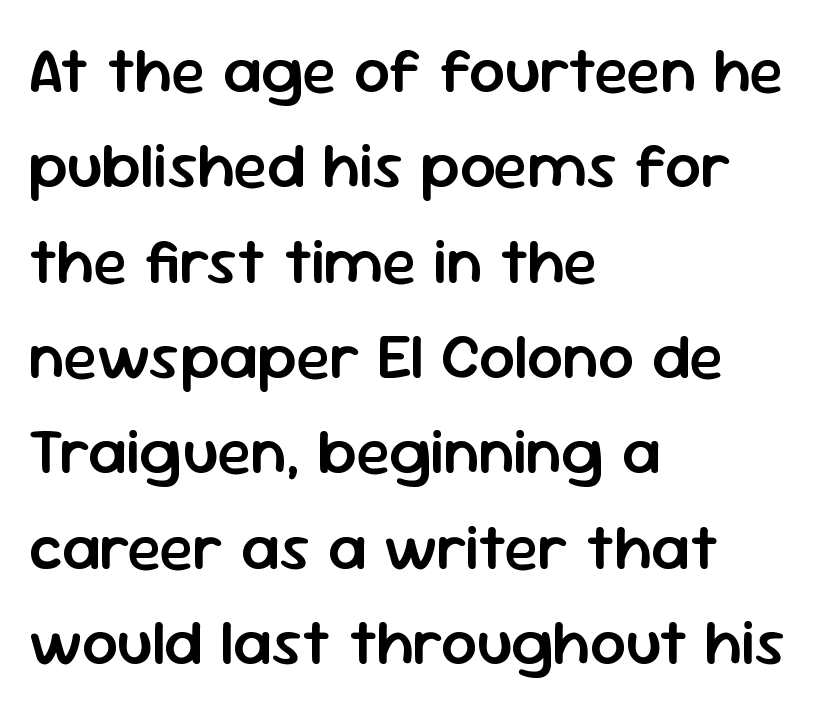
The image shows 64 px semibold sans-serif type, upright; set left-aligned, normal line spacing (1.49x), normal letter spacing, not underlined; low stroke contrast and a medium x-height.
